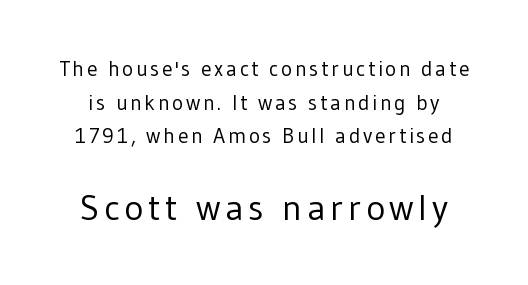
Spacing verdict: proportional, widths tailored to each character. Descenders hang freely into open space. Small over large — that's the arrangement of the two blocks here. The weight would be labelled regular, book, light, or lighter still. This is the regular roman posture of the typeface. The space between consecutive lines is moderate.
